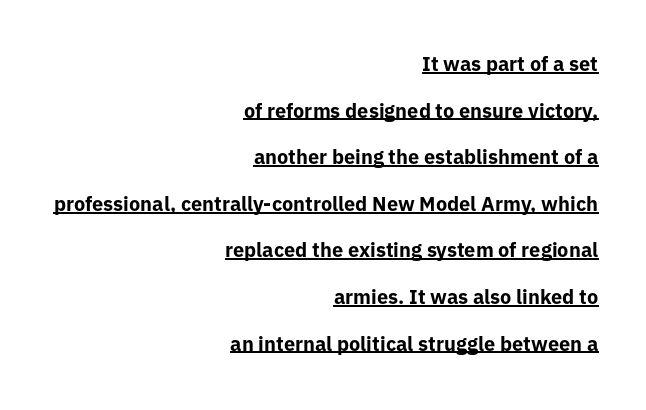
Q: Is the text bold? A: Yes.
Q: Is the text italic (slanted)? A: No, it is upright.
Q: Is the text underlined? A: Yes.
Q: How is the paragraph aligned? A: Right-aligned.
Q: Is the spacing between letters normal or unusually wide? A: Normal.
Q: Is the spacing between lines tight, normal or loose? A: Loose.
